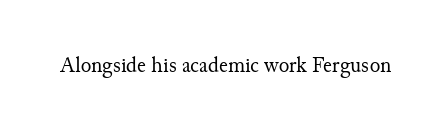
The image shows 22 px text type, upright; set normal letter spacing, not underlined.
